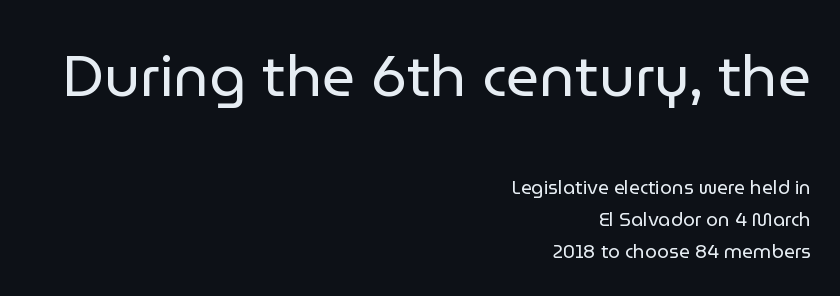
Q: Is the text bold? A: No.
Q: Is the text italic (slanted)? A: No, it is upright.
Q: Is the typeface a serif or a sans-serif typeface? A: Sans-serif.
Q: Is the text underlined? A: No.
Q: How is the paragraph aligned? A: Right-aligned.
Q: Is the spacing between letters normal or unusually wide? A: Normal.
Q: Is the spacing between lines tight, normal or loose? A: Normal.
Q: Which block of text is set in a larger size, the first (top) or the second (bottom)? A: The first (top) one.
Q: Width (condensed, normal, or wide)? A: Normal.
Q: Stroke contrast? A: Low.
Q: x-height? A: Medium.
Q: Monospaced? A: No.
